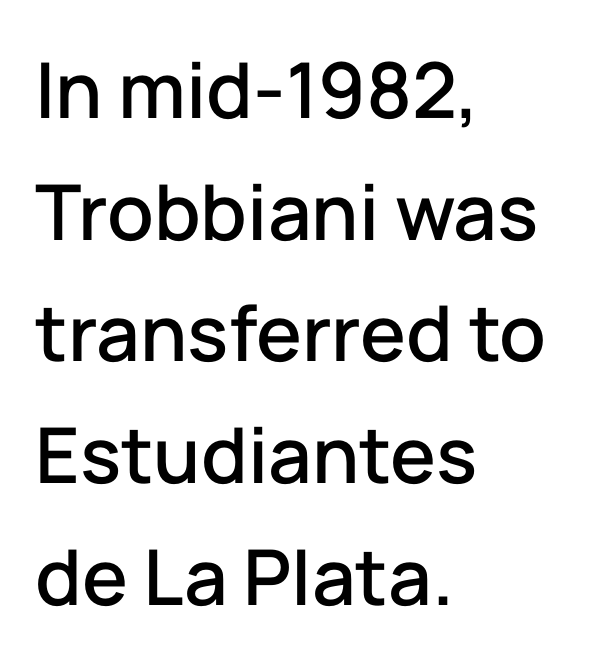
These lines were composed using upright roman letters. Proportional: the letters do not fall into vertical columns. Vertical spacing — default. Left-aligned paragraph, ragged on the right. The glyphs in this specimen are sans serif.
